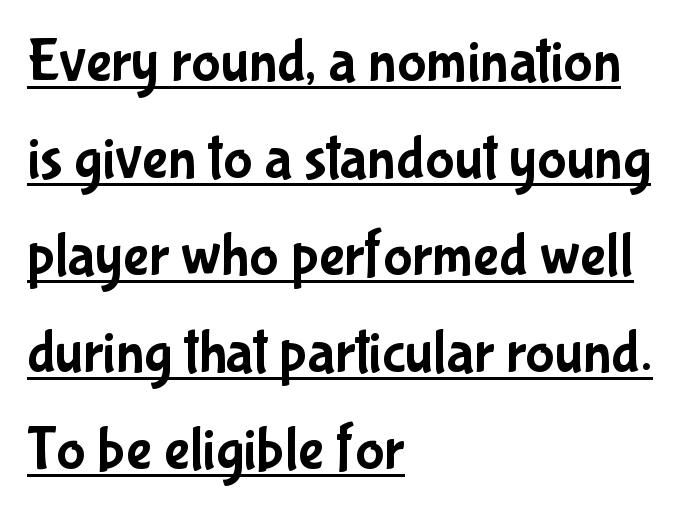
In terms of posture, this sample is upright. The horizontal fit of the characters is conventional and even. You can tell from the bare stems that sans-serif type was used. The rendering uses natural spacing where letterforms have individual widths. What decoration does the sample have? An underline. Notice how descenders clear the ascenders below comfortably — that's standard leading.
